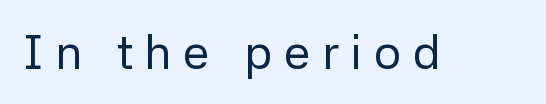
Q: Is the text bold? A: No.
Q: Is the text italic (slanted)? A: No, it is upright.
Q: Is the typeface a serif or a sans-serif typeface? A: Sans-serif.
Q: Is the text underlined? A: No.
Q: Is the spacing between letters normal or unusually wide? A: Unusually wide.
Q: Width (condensed, normal, or wide)? A: Normal.
Q: Stroke contrast? A: Low.
Q: x-height? A: Medium.
Q: Monospaced? A: No.
